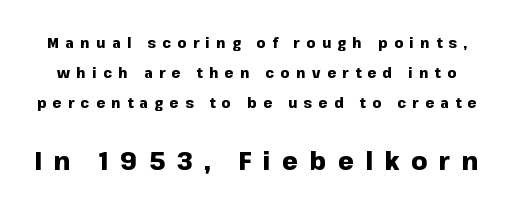
Underlining? Definitely not there. Note: smaller setting up top, larger setting below. Vertically, the passage feels expansive, rows floating well apart. The rendering inserts visible extra space after every character.
